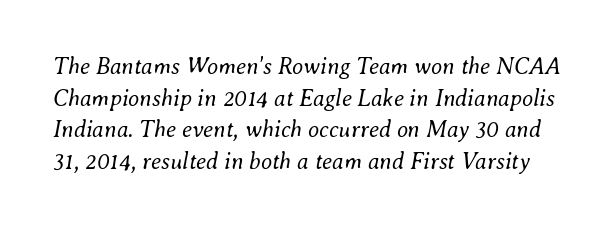
{"italic": "yes", "lean": "right", "slant_degrees": 8, "bold": "no", "underline": "no", "line_spacing": "normal", "line_spacing_ratio": 1.37, "letter_spacing": "normal", "letter_spacing_em": 0.0, "glyph_px": 23}
